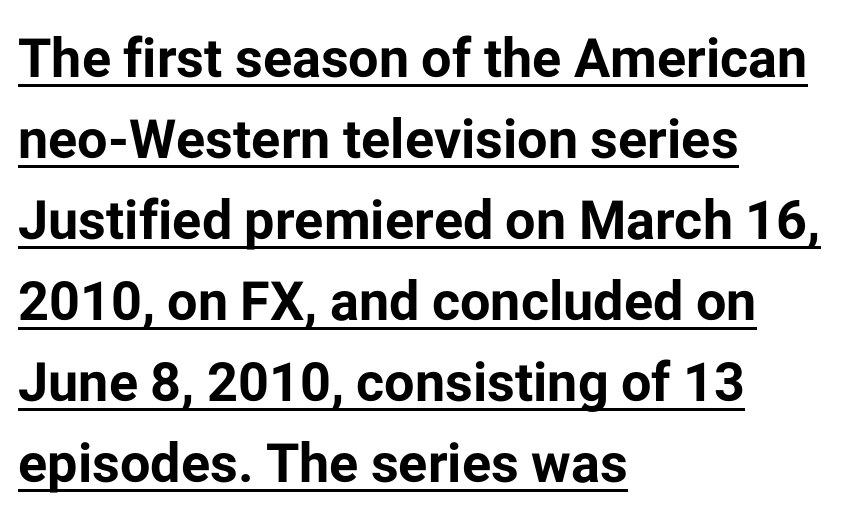
Q: Is the text bold? A: Yes.
Q: Is the text italic (slanted)? A: No, it is upright.
Q: Is the typeface a serif or a sans-serif typeface? A: Sans-serif.
Q: Is the text underlined? A: Yes.
Q: How is the paragraph aligned? A: Left-aligned.
Q: Is the spacing between letters normal or unusually wide? A: Normal.
Q: Is the spacing between lines tight, normal or loose? A: Normal.
Q: Width (condensed, normal, or wide)? A: Normal.
Q: Stroke contrast? A: Low.
Q: x-height? A: Medium.
Q: Monospaced? A: No.
